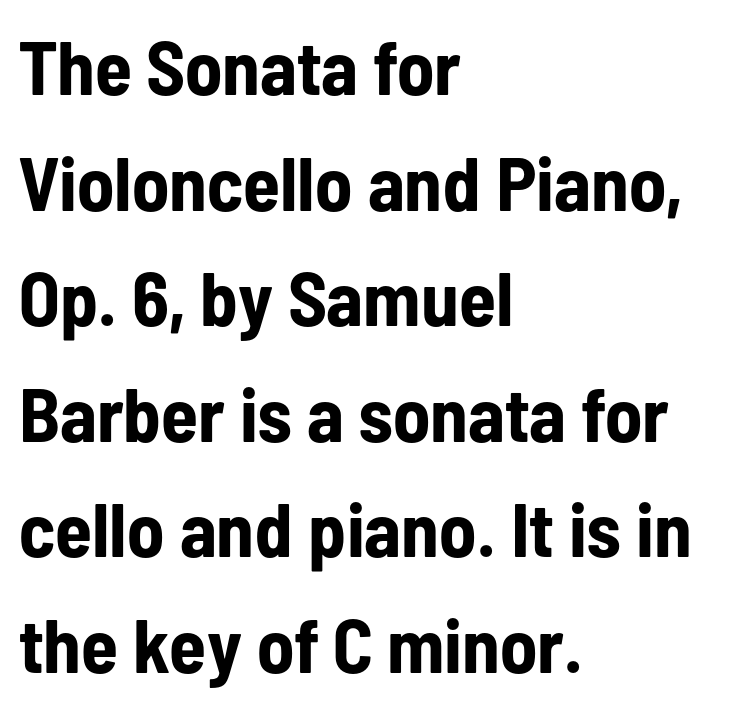
The horizontal fit of the characters is conventional and even. You could not count columns in this text — the font is proportionally spaced. Leading matches the norm, producing a regular column. Observe the absence of serifs on each vertical stroke in this sample.
